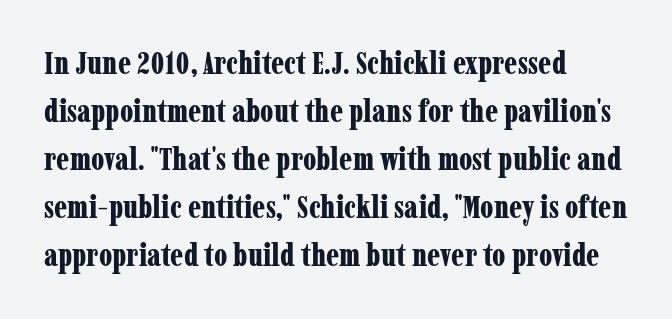
{"serif": "yes", "italic": "no", "bold": "yes", "weight": "bold", "width": "condensed", "stroke_contrast": "low", "x_height": "medium", "monospaced": "no", "underline": "no", "align": "left", "line_spacing": "normal", "line_spacing_ratio": 1.55, "letter_spacing": "normal", "letter_spacing_em": 0.0, "glyph_px": 31}
